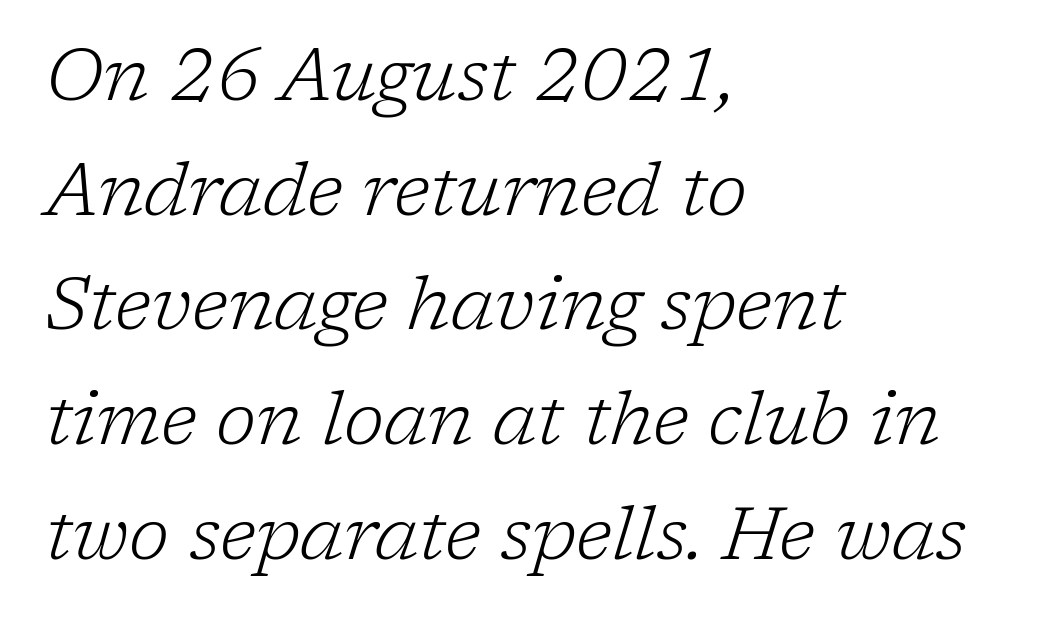
The image shows 74 px light serif type, italic (leaning right); set left-aligned, normal line spacing (1.55x), normal letter spacing, not underlined; low stroke contrast and a medium x-height.
